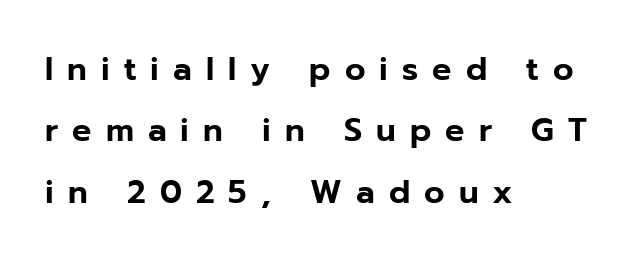
The image shows 32 px sans-serif type, upright; set left-aligned, loose line spacing (1.92x), unusually wide letter spacing (+0.44 em), not underlined; low stroke contrast and a medium x-height.
